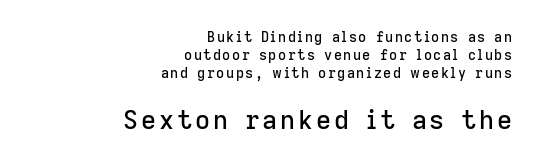
The image shows 26 px text type, upright; set right-aligned, normal line spacing (1.29x), not underlined; the second (bottom) block is 1.86x larger.
